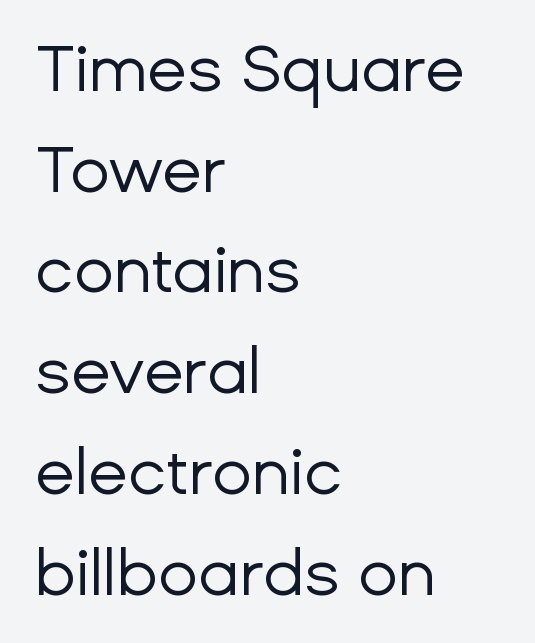
Visually the block forms a straight wall on the left and a jagged coastline on the right. Does the leading feel generous? No, just average. Character widths vary here, with narrow letters taking less room than wide ones. Letters rest on an invisible, unmarked baseline. These glyphs show unthickened strokes, regular width or finer.
